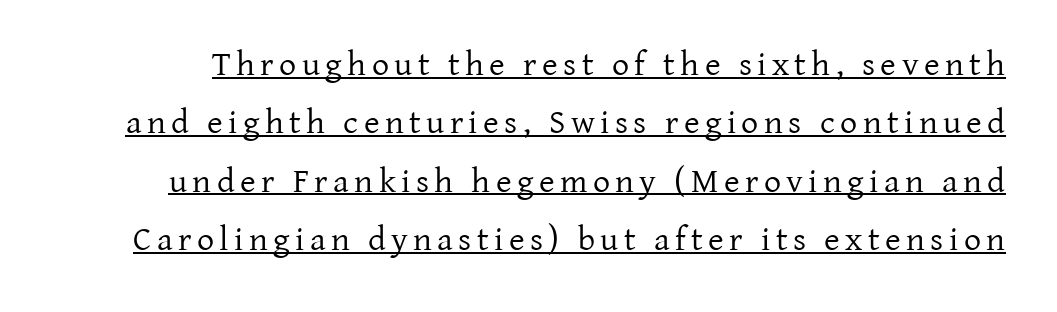
{"serif": "yes", "italic": "no", "bold": "no", "weight": "regular", "width": "normal", "stroke_contrast": "low", "x_height": "medium", "monospaced": "no", "underline": "yes", "line_spacing_ratio": 1.72, "glyph_px": 34}
